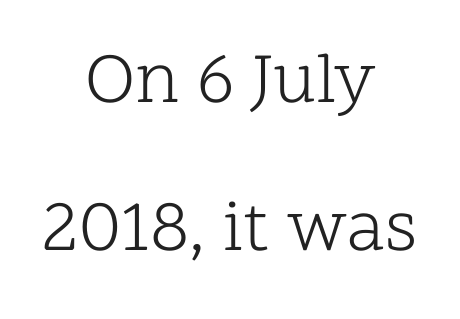
Does extra space separate the letters? No, they use regular spacing. How would I describe the line gaps? Wide and relaxed. The letters advance in unequal steps, a hallmark of proportional type. The specimen reads as upright at a glance. To sum up the face: it has serifs.
